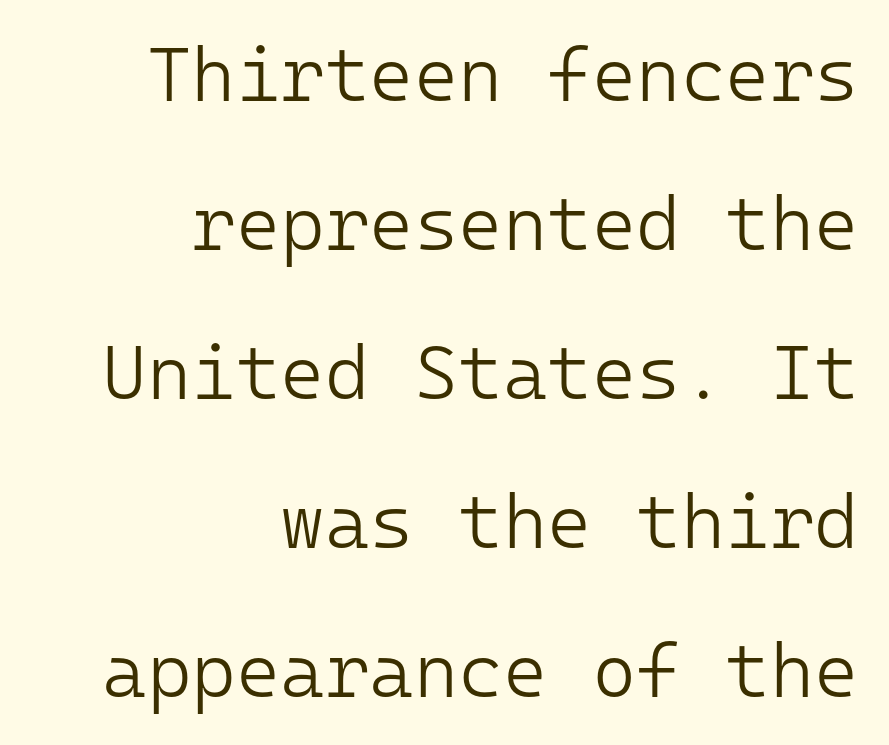
{"serif": "no", "italic": "no", "bold": "no", "weight": "light", "width": "normal", "stroke_contrast": "low", "x_height": "medium", "monospaced": "yes", "underline": "no", "align": "right", "line_spacing": "loose", "line_spacing_ratio": 1.96, "letter_spacing": "normal", "letter_spacing_em": 0.0, "glyph_px": 76}
